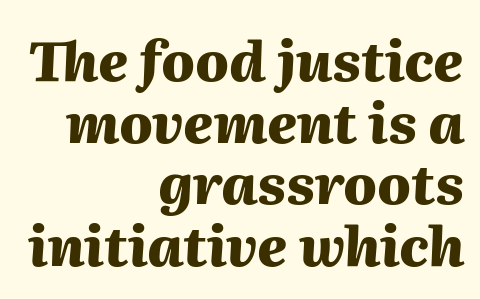
Q: Is the text bold? A: Yes.
Q: Is the text italic (slanted)? A: Yes, it leans right by about 2 degrees.
Q: Is the text underlined? A: No.
Q: How is the paragraph aligned? A: Right-aligned.
Q: Is the spacing between letters normal or unusually wide? A: Normal.
Q: Is the spacing between lines tight, normal or loose? A: Tight.
Q: Width (condensed, normal, or wide)? A: Normal.
Q: Stroke contrast? A: Medium.
Q: x-height? A: Medium.
Q: Monospaced? A: No.
